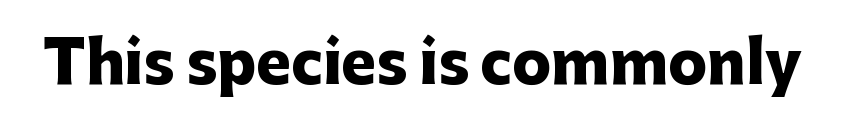
Q: Is the text bold? A: Yes.
Q: Is the text italic (slanted)? A: No, it is upright.
Q: Is the typeface a serif or a sans-serif typeface? A: Sans-serif.
Q: Is the text underlined? A: No.
Q: Is the spacing between letters normal or unusually wide? A: Normal.
Q: Width (condensed, normal, or wide)? A: Normal.
Q: Stroke contrast? A: Low.
Q: x-height? A: Medium.
Q: Monospaced? A: No.
